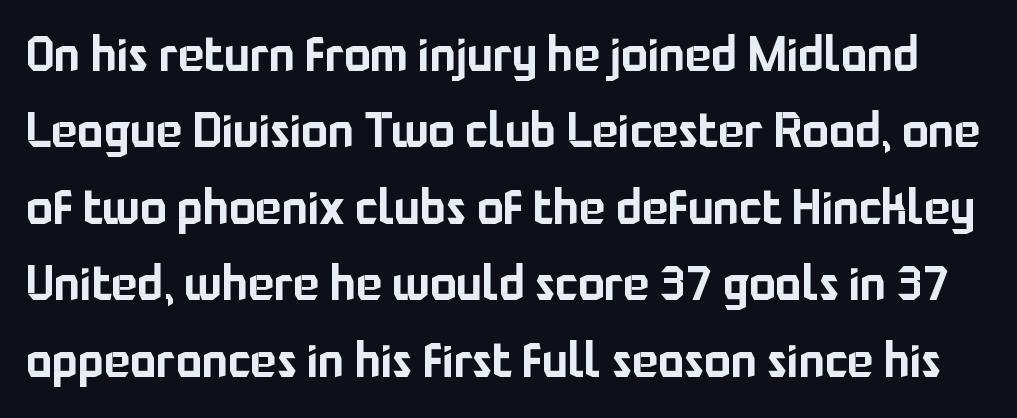
{"serif": "no", "italic": "no", "width": "normal", "stroke_contrast": "low", "x_height": "medium", "monospaced": "no", "underline": "no", "line_spacing": "normal", "line_spacing_ratio": 1.56, "letter_spacing": "normal", "letter_spacing_em": 0.0, "glyph_px": 49}
